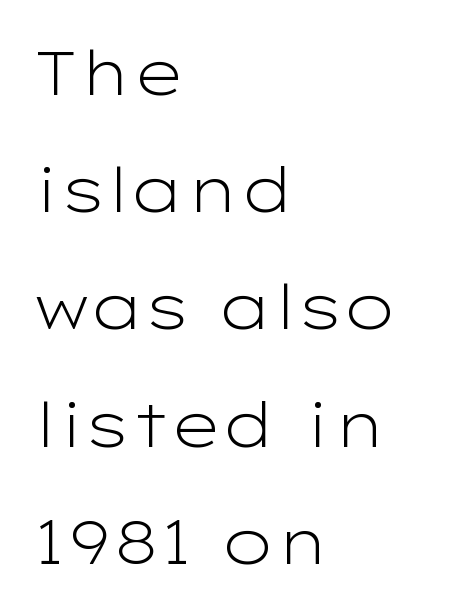
The image shows 62 px light, wide sans-serif type, upright; set left-aligned, line spacing 1.89x, normal letter spacing, not underlined; low stroke contrast and a medium x-height.
